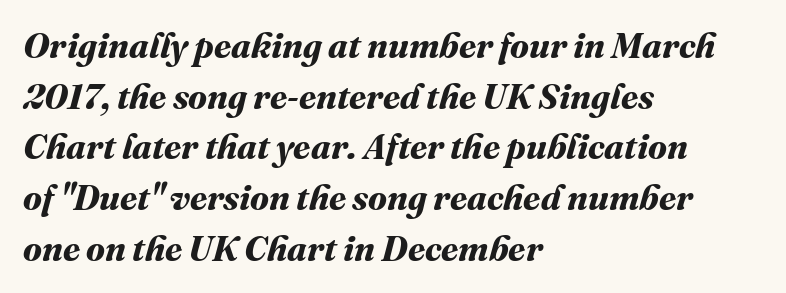
The image shows 35 px bold type; set left-aligned, normal line spacing (1.45x), normal letter spacing, not underlined; medium stroke contrast and a medium x-height.
